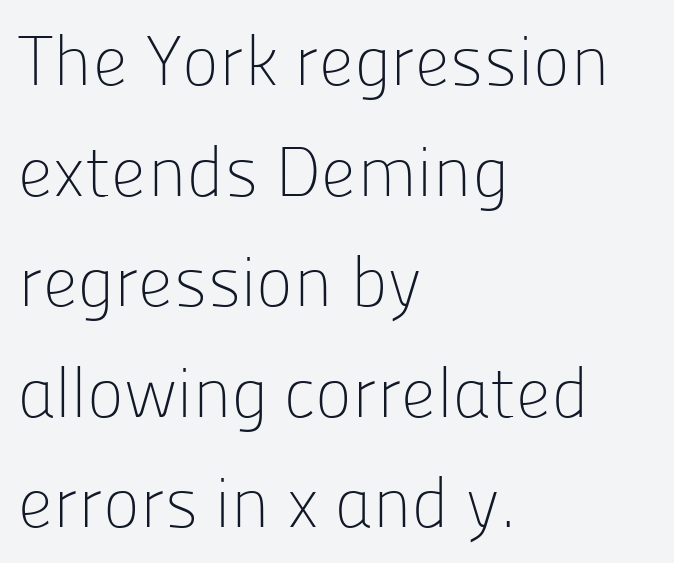
The image shows 70 px light sans-serif type, upright; set left-aligned, normal line spacing (1.58x), normal letter spacing, not underlined; low stroke contrast and a medium x-height.
